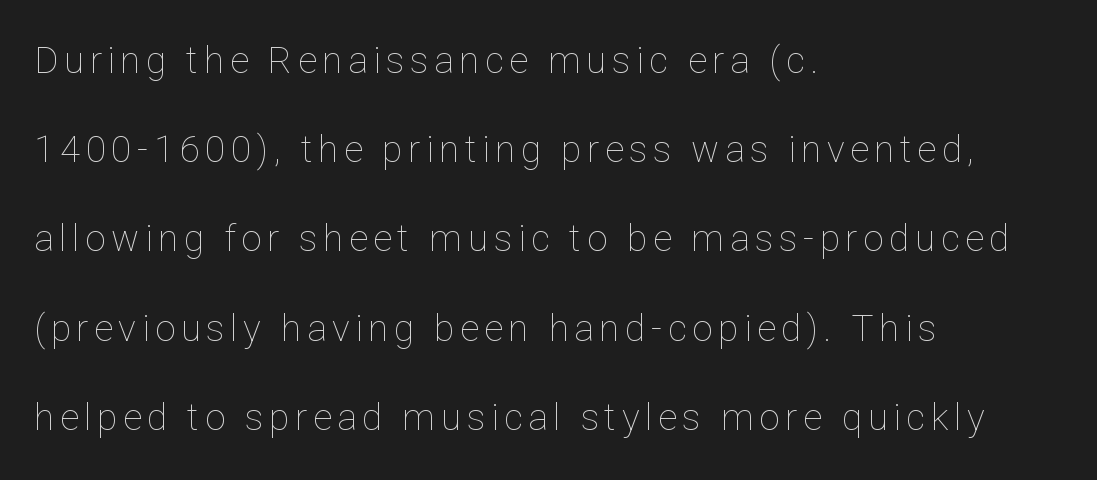
The image shows 37 px thin type, upright; set left-aligned, loose line spacing (2.41x), not underlined; low stroke contrast and a medium x-height.
